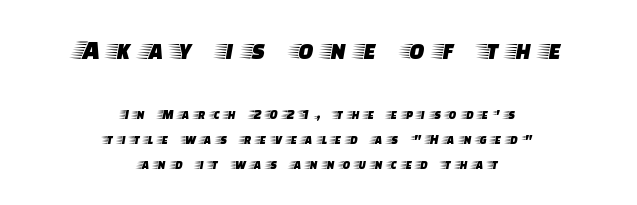
Q: Is the text italic (slanted)? A: Yes.
Q: Is the typeface a serif or a sans-serif typeface? A: Serif.
Q: Is the text underlined? A: No.
Q: How is the paragraph aligned? A: Centered.
Q: Is the spacing between letters normal or unusually wide? A: Unusually wide.
Q: Which block of text is set in a larger size, the first (top) or the second (bottom)? A: The first (top) one.
Q: Width (condensed, normal, or wide)? A: Wide.
Q: Stroke contrast? A: Low.
Q: x-height? A: Large.
Q: Monospaced? A: No.
